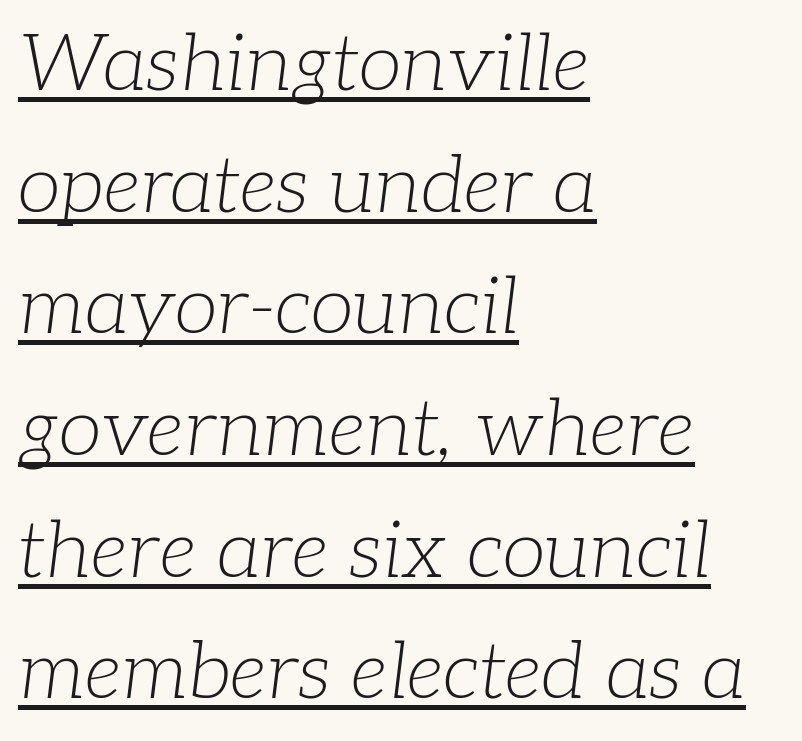
The image shows 79 px light serif type, italic (leaning right); set left-aligned, normal line spacing (1.54x), normal letter spacing, underlined; low stroke contrast and a medium x-height.
